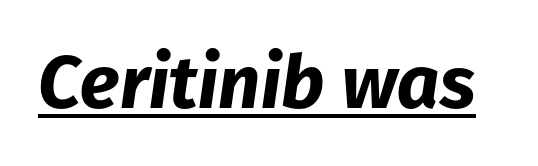
Is this a fixed-width face? No — the glyphs have proportional, varying widths. The passage shown has conventional tracking throughout. The string is rendered with underlining switched on. The glyphs look as if they've been sheared to an angle. Plenty of ink on the page — the face is bold.
